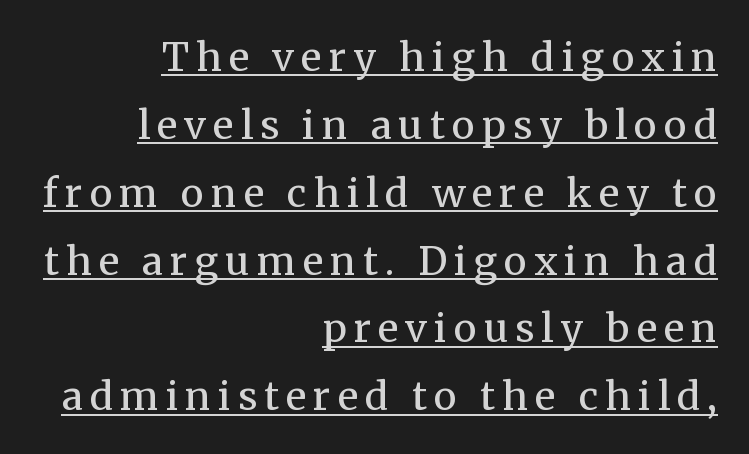
Is the block centered? No — it sits flush against the right margin. Think standard paragraph weight, or any step lighter than that. Looks like someone drew a line under every word here. Look at the bottom of the vertical strokes: they flare into serifs here. A roman cut, with each character standing at attention. A typesetter would call this proportional, since set widths differ per character.
